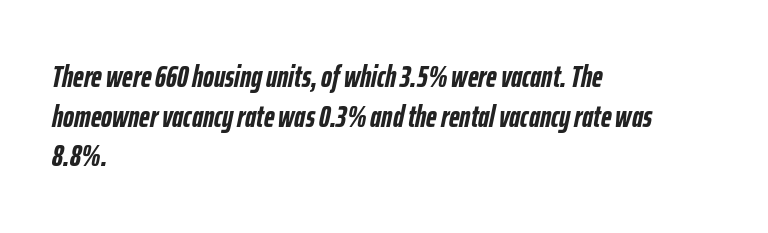
The image shows 30 px semibold, condensed type, italic (leaning right); set left-aligned, normal line spacing (1.32x), normal letter spacing, not underlined; low stroke contrast and a medium x-height.
